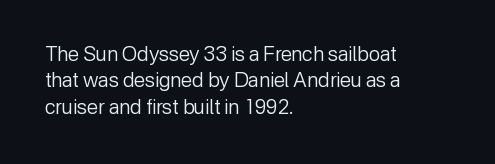
Q: Is the text bold? A: No.
Q: Is the text italic (slanted)? A: No, it is upright.
Q: Is the text underlined? A: No.
Q: How is the paragraph aligned? A: Left-aligned.
Q: Is the spacing between letters normal or unusually wide? A: Normal.
Q: Is the spacing between lines tight, normal or loose? A: Normal.
